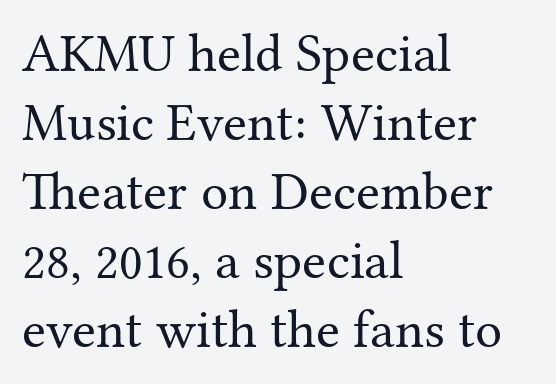
{"serif": "yes", "italic": "no", "bold": "no", "weight": "regular", "width": "normal", "stroke_contrast": "medium", "x_height": "medium", "monospaced": "no", "underline": "no", "align": "left", "line_spacing": "normal", "line_spacing_ratio": 1.28, "letter_spacing": "normal", "letter_spacing_em": 0.0, "glyph_px": 54}
